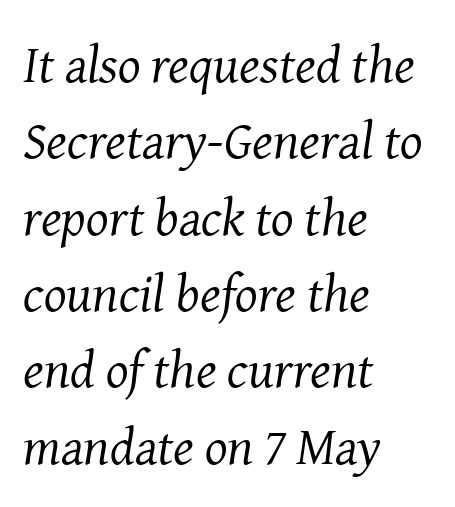
Regarding serifs, this sample has them. The typeface has the unassuming heft of standard copy or less. Tall strokes in this sample are angled rather than plumb. Quick note: underline off. This rendering uses left alignment, leaving the right contour irregular.
